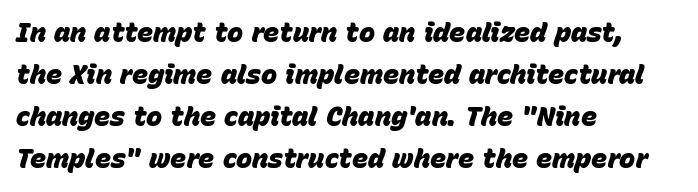
The image shows 27 px bold type, italic (leaning right); set left-aligned, normal line spacing (1.56x), normal letter spacing, not underlined.
